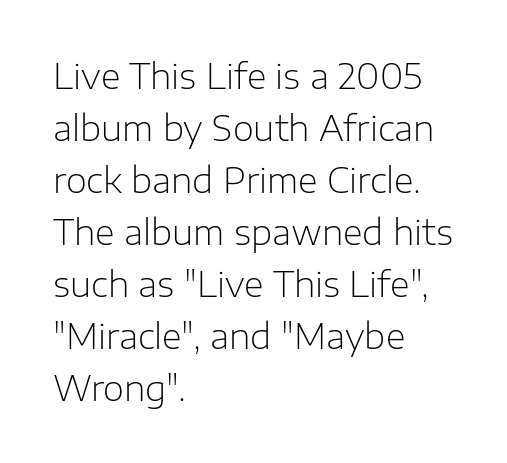
The image shows 34 px light sans-serif type, upright; set left-aligned, normal line spacing (1.53x), normal letter spacing, not underlined; low stroke contrast and a medium x-height.
